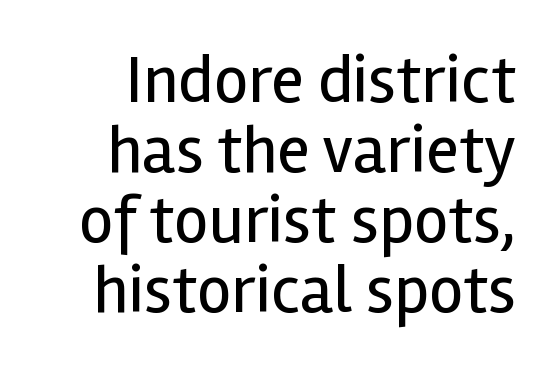
The image shows 68 px regular-weight sans-serif type, upright; set tight line spacing (1.03x), normal letter spacing, not underlined; a medium x-height.
